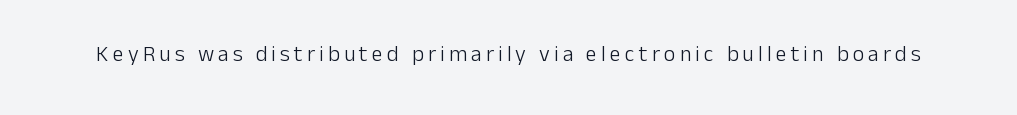
The specimen reads as upright at a glance. The face looks like a standard text weight, possibly lighter. Nobody drew a line under any word here.
